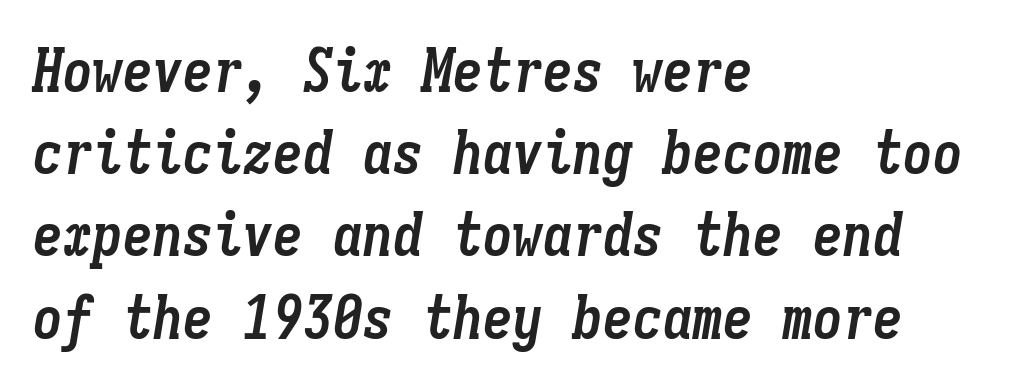
Q: Is the text bold? A: Yes.
Q: Is the text italic (slanted)? A: Yes, it leans right by about 9 degrees.
Q: Is the text underlined? A: No.
Q: How is the paragraph aligned? A: Left-aligned.
Q: Is the spacing between letters normal or unusually wide? A: Normal.
Q: Is the spacing between lines tight, normal or loose? A: Normal.
Q: Width (condensed, normal, or wide)? A: Condensed.
Q: Stroke contrast? A: Low.
Q: x-height? A: Medium.
Q: Monospaced? A: Yes.
